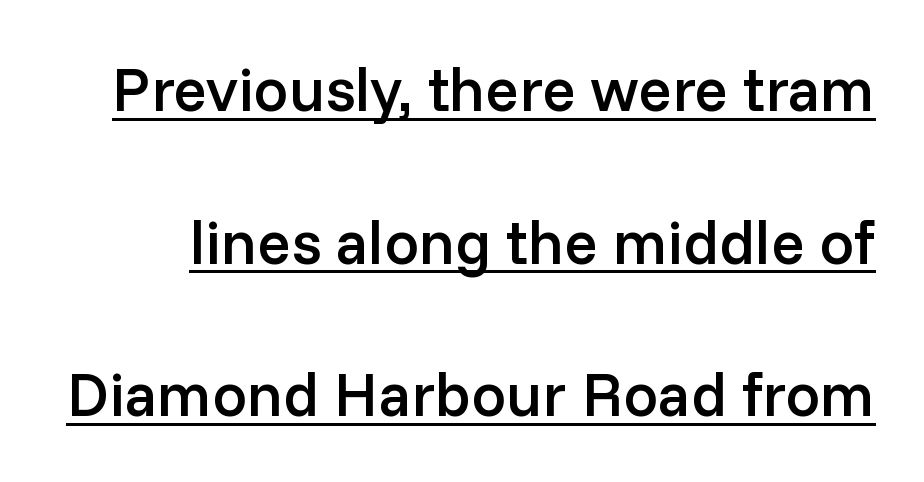
{"serif": "no", "italic": "no", "bold": "semi", "weight": "semibold", "width": "normal", "stroke_contrast": "low", "x_height": "medium", "monospaced": "no", "underline": "yes", "line_spacing": "loose", "line_spacing_ratio": 2.46, "letter_spacing": "normal", "letter_spacing_em": 0.0, "glyph_px": 62}
